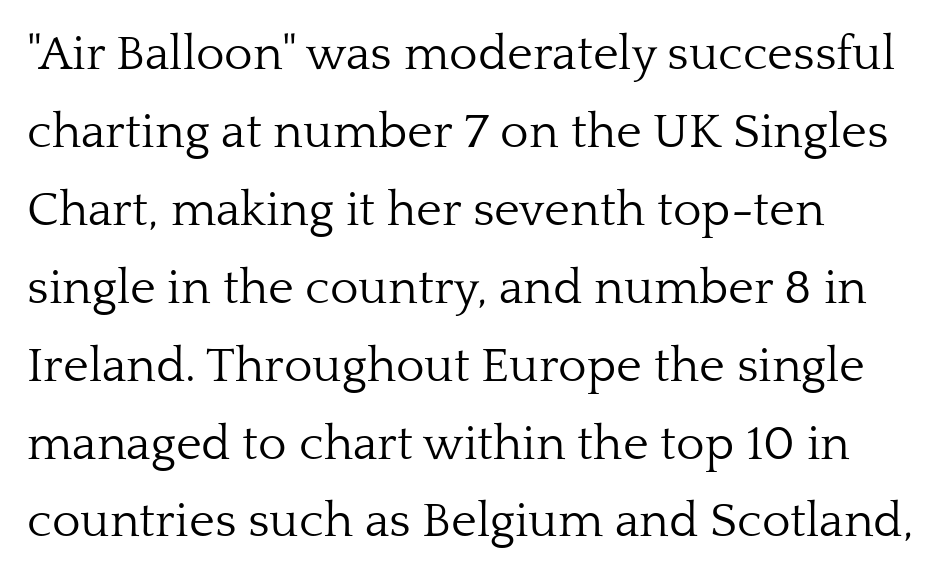
{"serif": "yes", "italic": "no", "bold": "no", "weight": "light", "width": "normal", "stroke_contrast": "low", "x_height": "medium", "monospaced": "no", "underline": "no", "align": "left", "line_spacing": "normal", "line_spacing_ratio": 1.59, "letter_spacing": "normal", "letter_spacing_em": 0.0, "glyph_px": 49}
